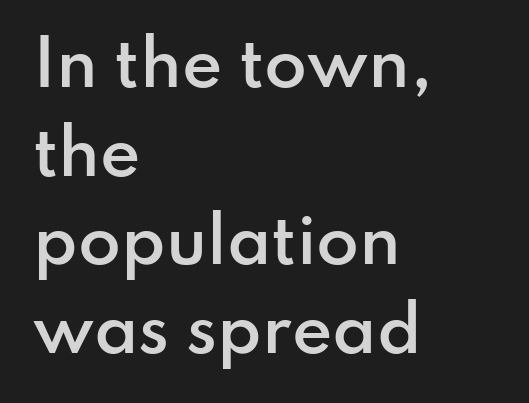
{"serif": "no", "italic": "no", "bold": "semi", "weight": "semibold", "width": "normal", "stroke_contrast": "low", "x_height": "small", "monospaced": "no", "underline": "no", "align": "left", "line_spacing": "normal", "line_spacing_ratio": 1.43, "letter_spacing": "normal", "letter_spacing_em": 0.0, "glyph_px": 62}
